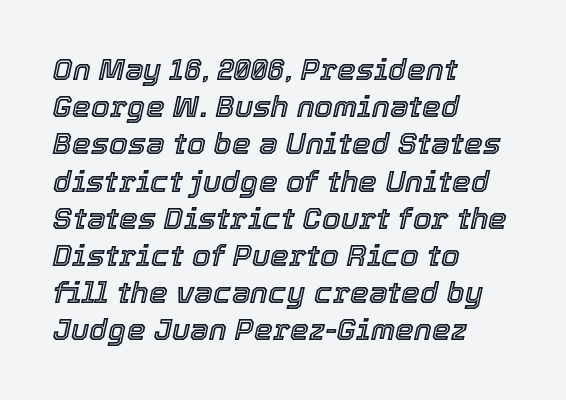
The image shows 30 px text type, italic (leaning right); set left-aligned, line spacing 1.24x, normal letter spacing, not underlined; a medium x-height.
